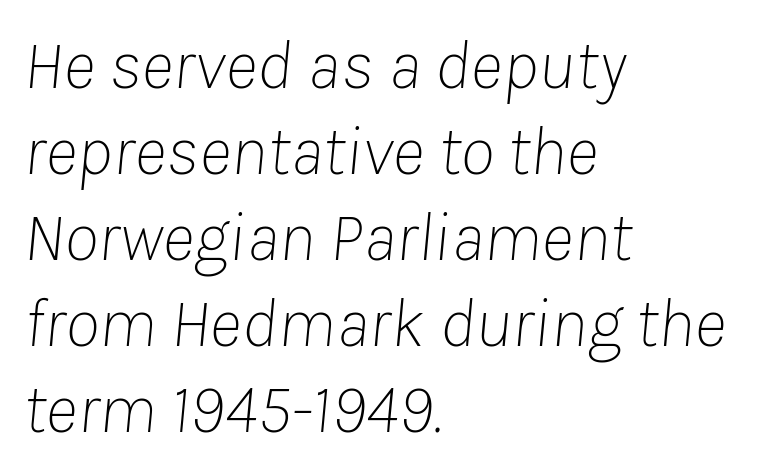
Q: Is the text bold? A: No.
Q: Is the text italic (slanted)? A: Yes, it leans right by about 8 degrees.
Q: Is the text underlined? A: No.
Q: How is the paragraph aligned? A: Left-aligned.
Q: Is the spacing between letters normal or unusually wide? A: Normal.
Q: Width (condensed, normal, or wide)? A: Normal.
Q: Stroke contrast? A: Low.
Q: x-height? A: Medium.
Q: Monospaced? A: No.
